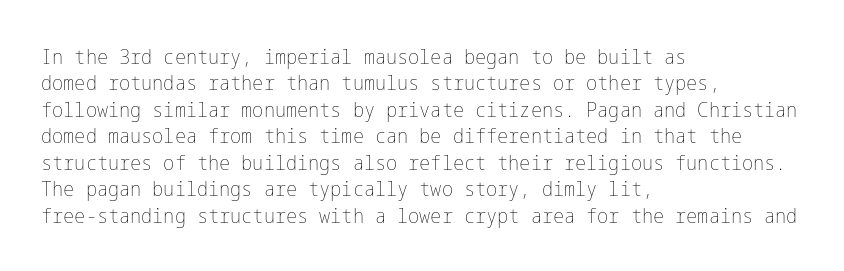
The rendering uses a moderate line-height, typical for paragraphs. Only glyphs here, with clear space below each row. The passage is arranged the way most books set body copy — flush left. Spacing between characters is what you'd get straight out of the box.
